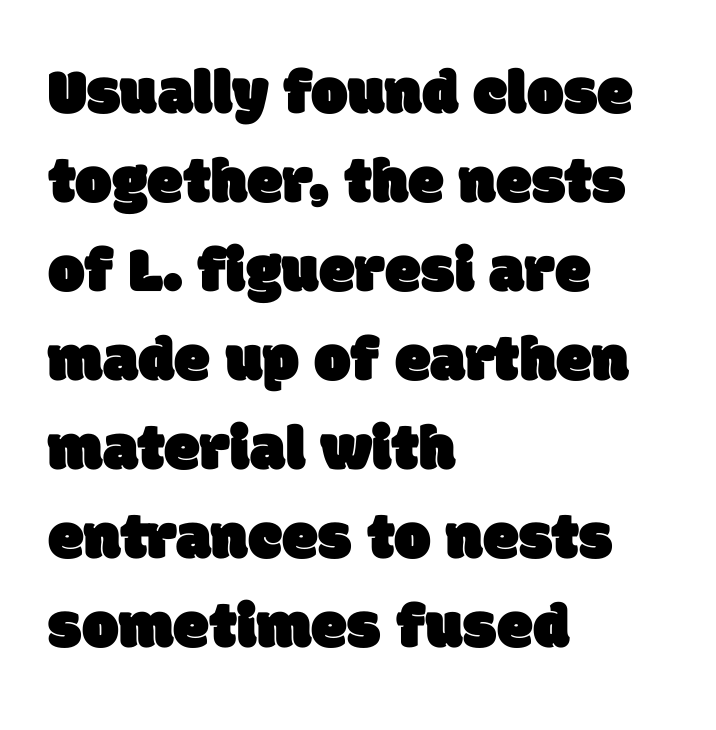
The image shows 65 px sans-serif type; set left-aligned, normal line spacing (1.37x), normal letter spacing, not underlined; low stroke contrast and a large x-height.
